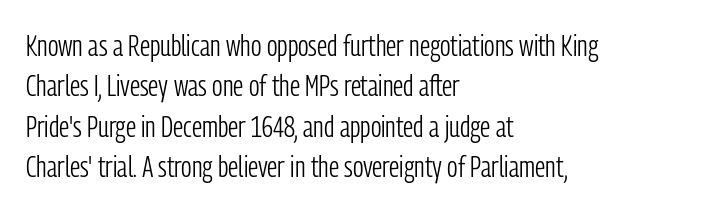
To sum up the face: it is a sans, with no serifs. Layout note: lines flush left. Quick note: interline space is typical. Character widths vary here, with narrow letters taking less room than wide ones. Students, note that the glyphs here touch the page at normal intervals.
